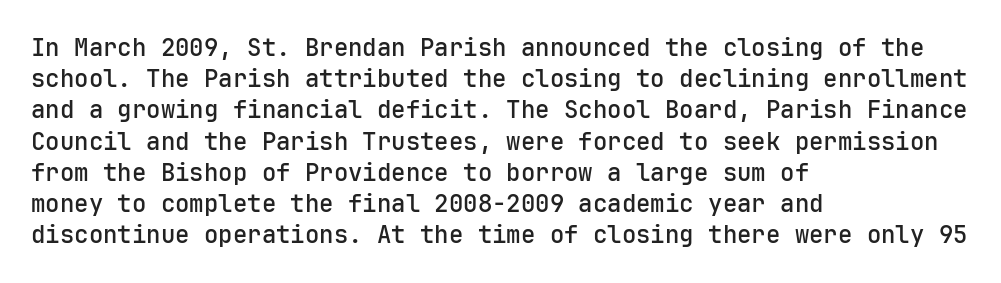
Does the copy run flush right? No — it runs flush left. The font's upright variant was chosen for this text. Descender tails drop into unmarked territory. Reading down the column, the eye jumps a familiar distance to each next line.
